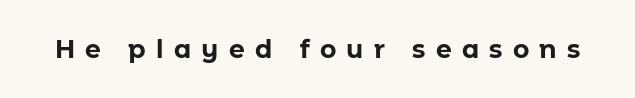
{"italic": "no", "bold": "yes", "underline": "no", "letter_spacing": "wide", "letter_spacing_em": 0.41, "glyph_px": 25}
